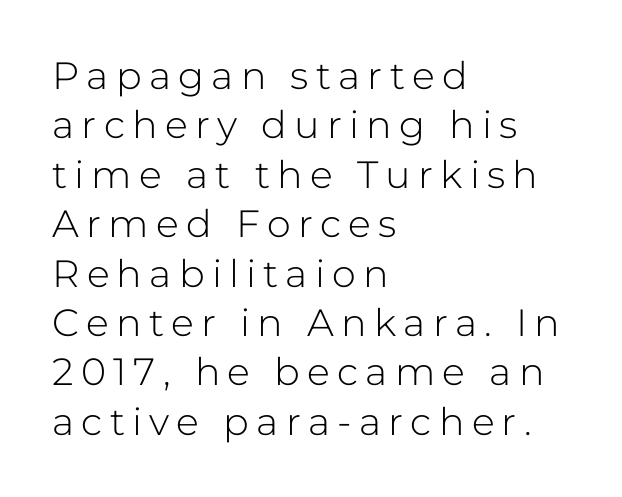
The image shows 38 px light sans-serif type, upright; set left-aligned, normal line spacing (1.3x), not underlined; low stroke contrast and a medium x-height.
